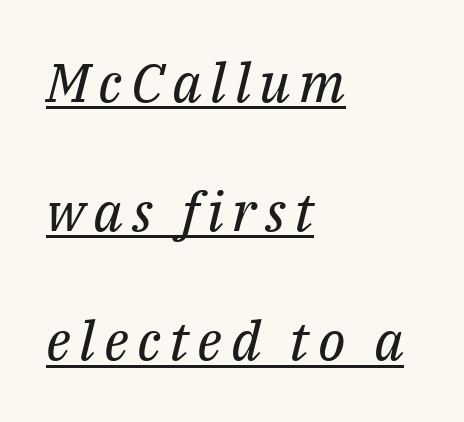
{"serif": "yes", "italic": "yes", "lean": "right", "slant_degrees": 14, "bold": "no", "weight": "regular", "width": "normal", "stroke_contrast": "medium", "x_height": "medium", "monospaced": "no", "underline": "yes", "align": "left", "line_spacing": "loose", "line_spacing_ratio": 2.39, "glyph_px": 54}
